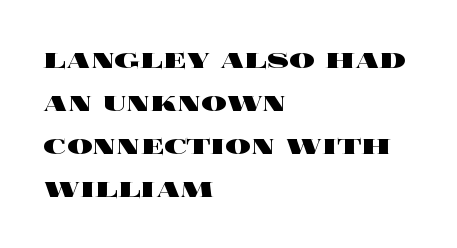
Observe the ordinary spacing: letters are neighbours, not strangers. All the whitespace from short lines collects on the right. The face used here has the dense, thick strokes of a bold. Character widths vary here, with narrow letters taking less room than wide ones.
